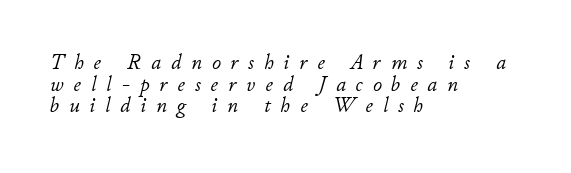
{"italic": "yes", "lean": "right", "slant_degrees": 11, "bold": "no", "underline": "no", "align": "left", "line_spacing": "tight", "line_spacing_ratio": 0.98, "letter_spacing": "wide", "letter_spacing_em": 0.45, "glyph_px": 22}
